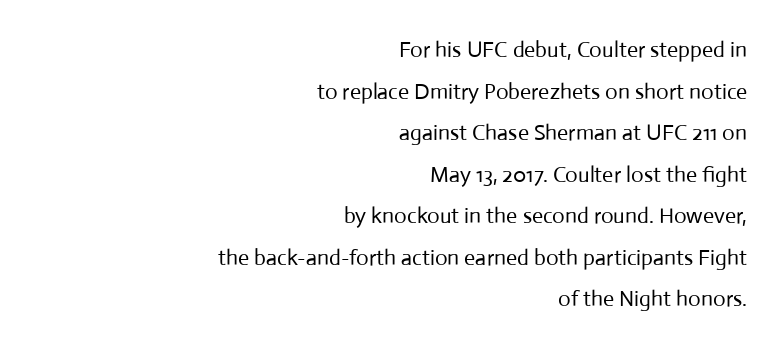
The image shows 22 px text type, upright; set right-aligned, line spacing 1.89x, normal letter spacing, not underlined.
